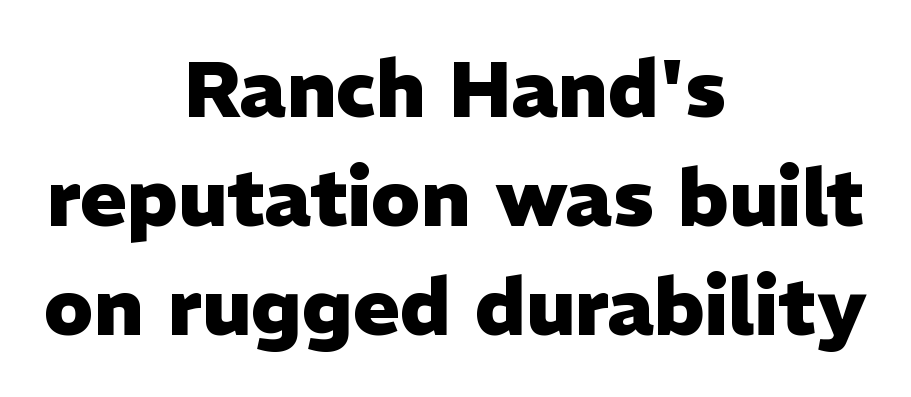
Q: Is the text bold? A: Yes.
Q: Is the text italic (slanted)? A: No, it is upright.
Q: Is the typeface a serif or a sans-serif typeface? A: Sans-serif.
Q: Is the text underlined? A: No.
Q: How is the paragraph aligned? A: Centered.
Q: Is the spacing between letters normal or unusually wide? A: Normal.
Q: Is the spacing between lines tight, normal or loose? A: Normal.
Q: Width (condensed, normal, or wide)? A: Normal.
Q: Stroke contrast? A: Low.
Q: x-height? A: Medium.
Q: Monospaced? A: No.
